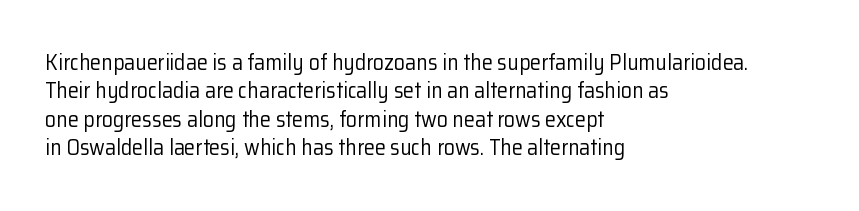
Rule under the text: the space is simply empty. Honestly, the letter spacing is just normal — you wouldn't notice it. The font's upright variant was chosen for this text. The strokes are not fattened; the text isn't bold. Layout note: lines flush left. The designer left line spacing at the default.
